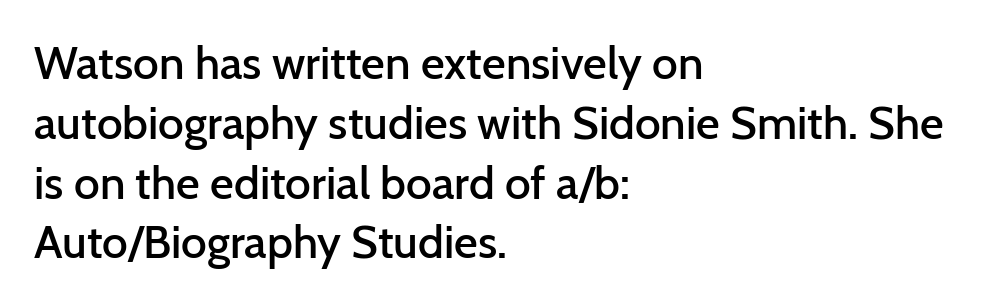
Q: Is the text bold? A: Semi-bold.
Q: Is the text italic (slanted)? A: No, it is upright.
Q: Is the typeface a serif or a sans-serif typeface? A: Sans-serif.
Q: Is the text underlined? A: No.
Q: How is the paragraph aligned? A: Left-aligned.
Q: Is the spacing between letters normal or unusually wide? A: Normal.
Q: Is the spacing between lines tight, normal or loose? A: Normal.
Q: Width (condensed, normal, or wide)? A: Normal.
Q: Stroke contrast? A: Low.
Q: x-height? A: Medium.
Q: Monospaced? A: No.
